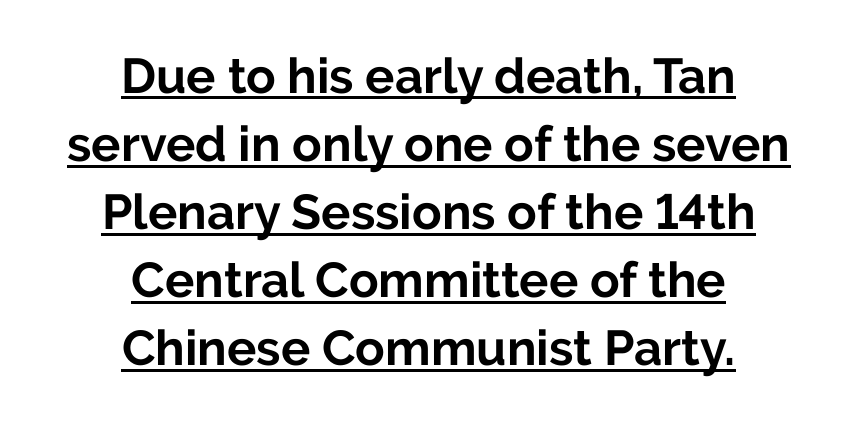
The image shows 49 px bold sans-serif type, upright; set centered, normal line spacing (1.39x), normal letter spacing, underlined; low stroke contrast and a medium x-height.
